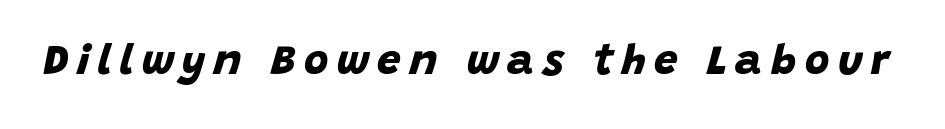
{"serif": "no", "bold": "yes", "weight": "bold", "width": "normal", "stroke_contrast": "low", "x_height": "large", "monospaced": "no", "underline": "no", "letter_spacing": "wide", "letter_spacing_em": 0.2, "glyph_px": 42}
